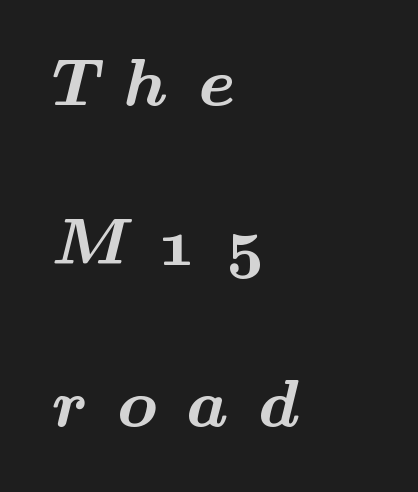
Varying glyph widths throughout — classic text-font behaviour. The text block is weighted toward the left margin, trailing off unevenly rightward. In terms of letterform style, serifs are clearly present. Characters follow at a spacing far wider than the type designer built in.
